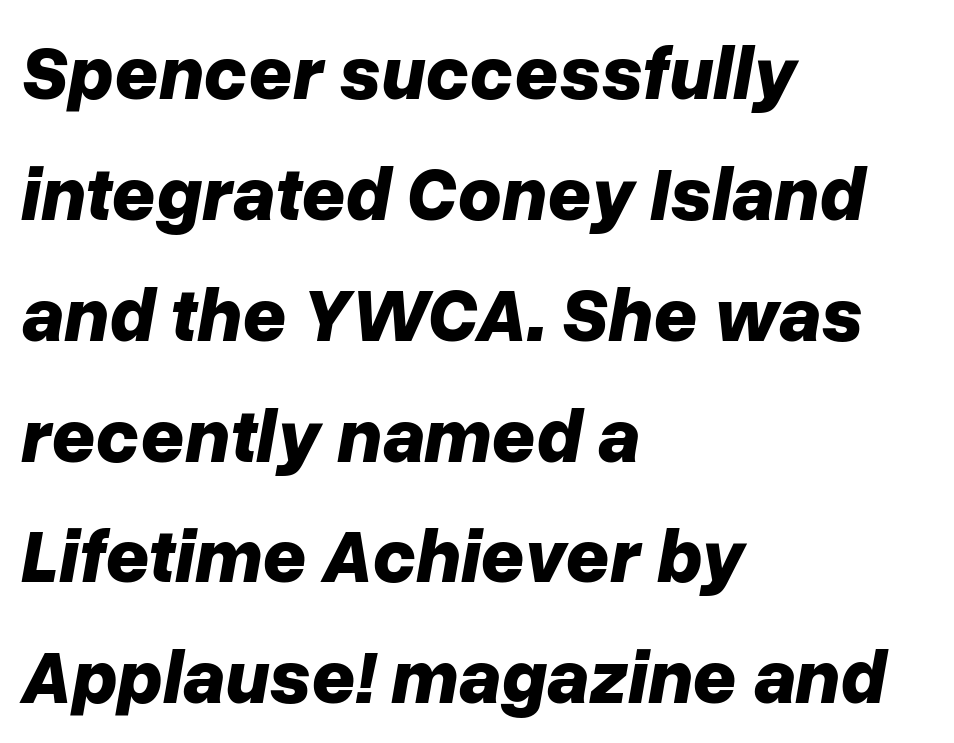
The axis of the letterforms is tilted away from vertical. The passage is arranged the way most books set body copy — flush left. Honestly, the letter spacing is just normal — you wouldn't notice it. Chunky letters — that's bold for sure. The rendering uses natural spacing where letterforms have individual widths. Any mark beneath the type? The region is blank.
